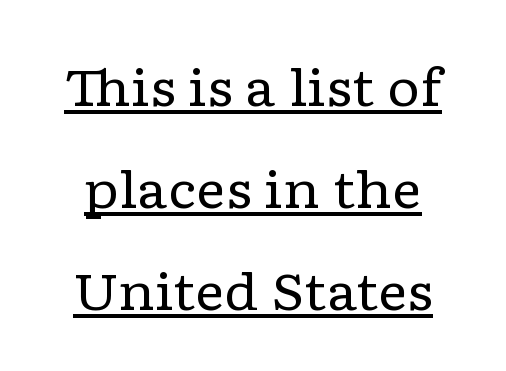
The image shows 51 px regular-weight, wide serif type, upright; set loose line spacing (2.0x), normal letter spacing, underlined; low stroke contrast and a medium x-height.
